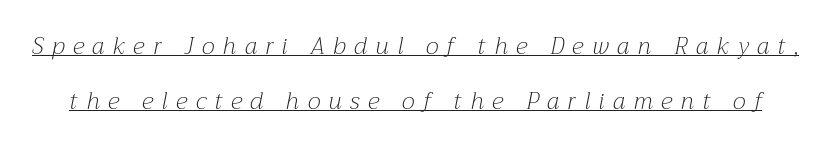
Q: Is the text bold? A: No.
Q: Is the text italic (slanted)? A: Yes, it leans right by about 12 degrees.
Q: Is the text underlined? A: Yes.
Q: Is the spacing between letters normal or unusually wide? A: Unusually wide.
Q: Is the spacing between lines tight, normal or loose? A: Loose.
